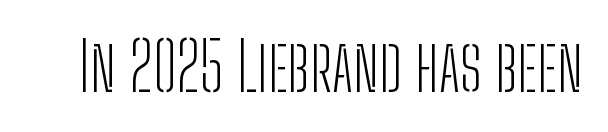
Each word holds together tightly as a unit, with standard inter-letter gaps. A roman cut, with each character standing at attention. Spacing verdict: proportional, widths tailored to each character. The zone under the glyphs is completely vacant. Stroke thickness stays within the range of a standard reading face or lighter.
